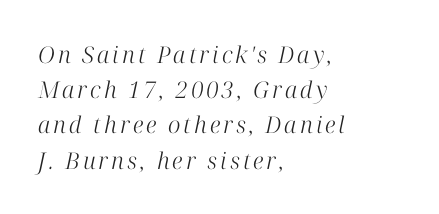
The weight would be labelled regular, book, light, or lighter still. The rendering uses a moderate line-height, typical for paragraphs. Typeset ragged right — the left edge is the straight one. Has an underline been added? It has not.
